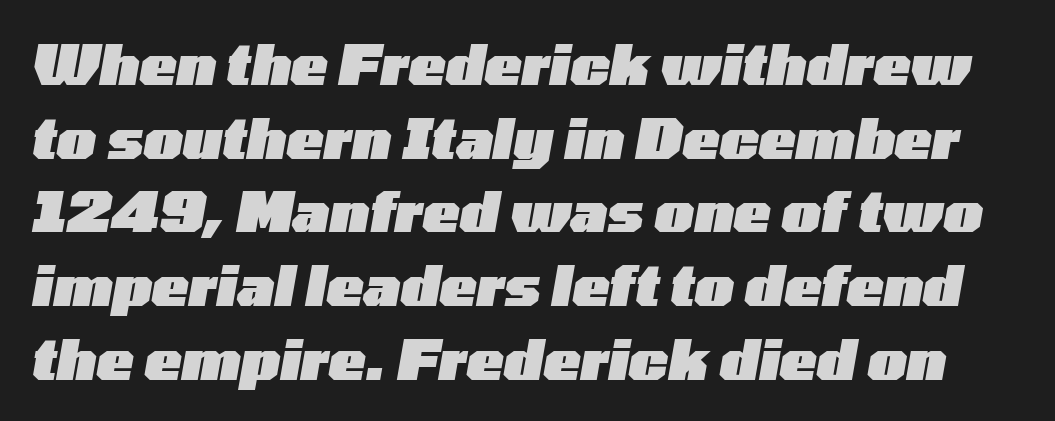
The image shows 55 px heavy, wide type, italic (leaning right); set normal line spacing (1.34x), normal letter spacing, not underlined; low stroke contrast and a medium x-height.
